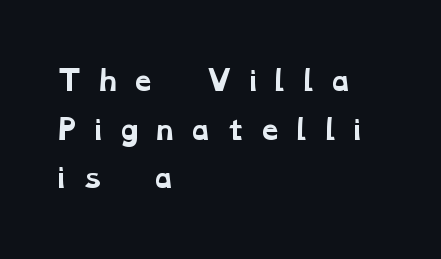
The image shows 27 px bold type; set left-aligned, line spacing 1.8x, unusually wide letter spacing (+0.46 em), not underlined.
